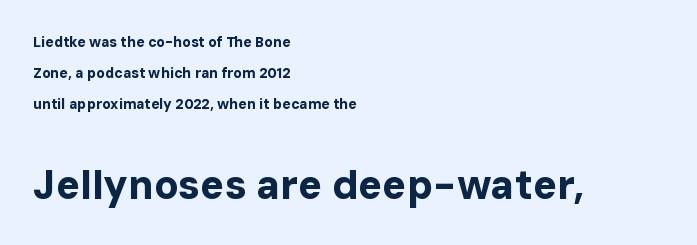
Q: Is the text bold? A: Yes.
Q: Is the text italic (slanted)? A: No, it is upright.
Q: Is the typeface a serif or a sans-serif typeface? A: Sans-serif.
Q: Is the text underlined? A: No.
Q: How is the paragraph aligned? A: Left-aligned.
Q: Is the spacing between letters normal or unusually wide? A: Normal.
Q: Is the spacing between lines tight, normal or loose? A: Loose.
Q: Which block of text is set in a larger size, the first (top) or the second (bottom)? A: The second (bottom) one.
Q: Width (condensed, normal, or wide)? A: Normal.
Q: Stroke contrast? A: Low.
Q: x-height? A: Medium.
Q: Monospaced? A: No.
